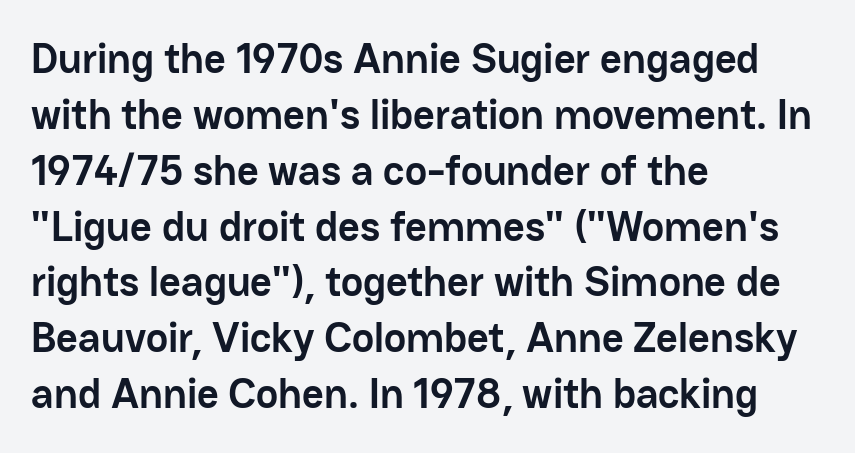
The image shows 42 px semibold sans-serif type, upright; set left-aligned, normal line spacing (1.33x), normal letter spacing, not underlined; low stroke contrast and a medium x-height.
